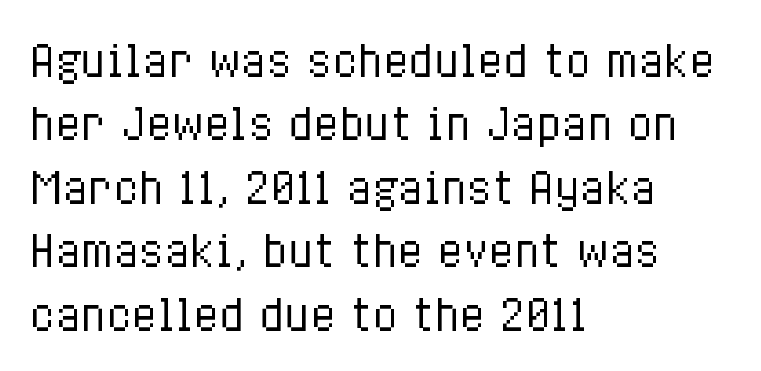
The image shows 42 px regular-weight, condensed type, upright; set left-aligned, normal line spacing (1.51x), normal letter spacing, not underlined; low stroke contrast and a medium x-height.
